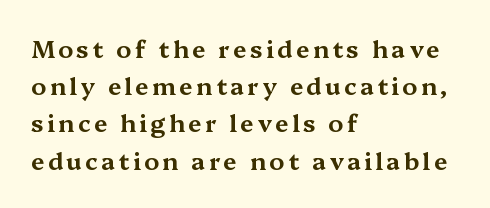
Casual observation: everything's shoved over to the left. The foot of each line stays bare and open. Notice how the stems are strictly vertical — no italics here. Quick note: interline space is typical.
